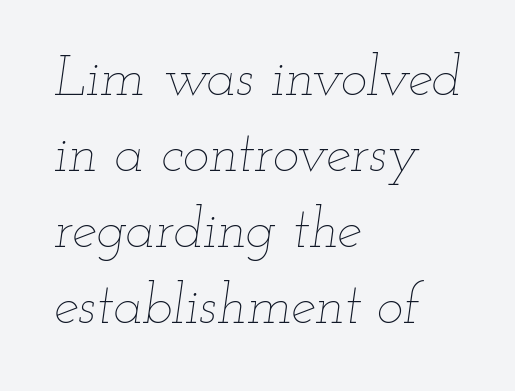
{"italic": "yes", "lean": "right", "slant_degrees": 12, "bold": "no", "weight": "thin", "width": "wide", "stroke_contrast": "low", "x_height": "small", "monospaced": "no", "underline": "no", "align": "left", "line_spacing": "normal", "line_spacing_ratio": 1.36, "letter_spacing": "normal", "letter_spacing_em": 0.0, "glyph_px": 56}
